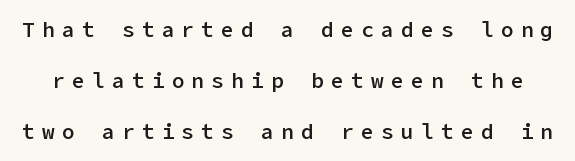
Q: Is the text bold? A: Semi-bold.
Q: Is the text italic (slanted)? A: No, it is upright.
Q: Is the text underlined? A: No.
Q: Is the spacing between letters normal or unusually wide? A: Unusually wide.
Q: Is the spacing between lines tight, normal or loose? A: Loose.
